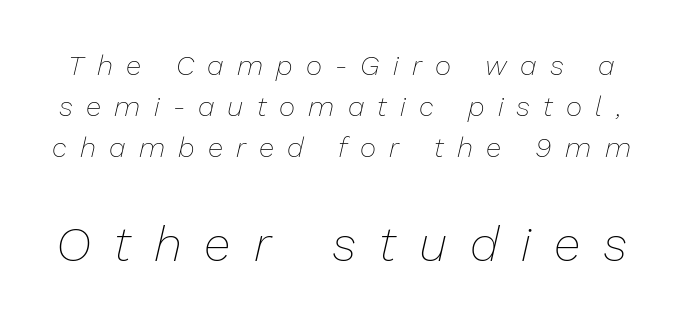
The image shows 49 px thin type, italic (leaning right); set normal line spacing (1.46x), unusually wide letter spacing (+0.47 em), not underlined; the second (bottom) block is 1.75x larger; low stroke contrast and a medium x-height.
